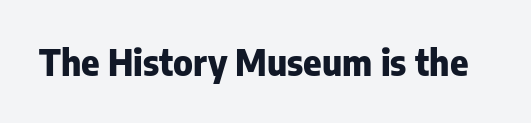
Q: Is the text bold? A: Yes.
Q: Is the text italic (slanted)? A: No, it is upright.
Q: Is the typeface a serif or a sans-serif typeface? A: Sans-serif.
Q: Is the text underlined? A: No.
Q: Is the spacing between letters normal or unusually wide? A: Normal.
Q: Width (condensed, normal, or wide)? A: Normal.
Q: Stroke contrast? A: Low.
Q: x-height? A: Medium.
Q: Monospaced? A: No.
